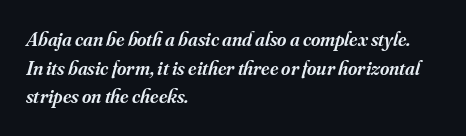
The image shows 20 px text type, italic (leaning right); set left-aligned, normal line spacing (1.43x), normal letter spacing, not underlined.
